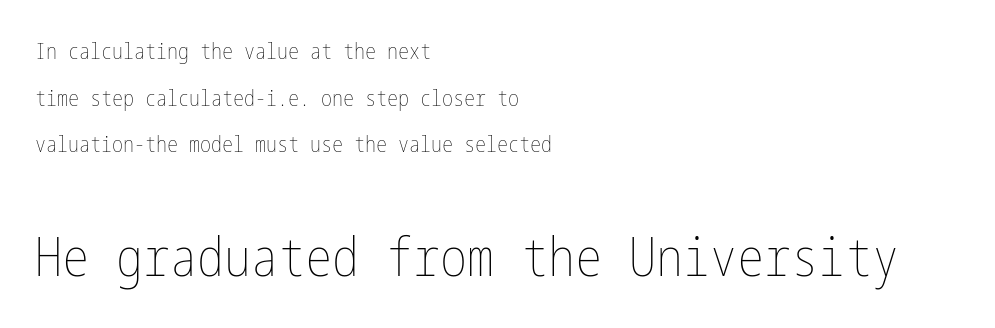
Q: Is the text bold? A: No.
Q: Is the text italic (slanted)? A: No, it is upright.
Q: Is the text underlined? A: No.
Q: How is the paragraph aligned? A: Left-aligned.
Q: Is the spacing between letters normal or unusually wide? A: Normal.
Q: Is the spacing between lines tight, normal or loose? A: Loose.
Q: Which block of text is set in a larger size, the first (top) or the second (bottom)? A: The second (bottom) one.
Q: Width (condensed, normal, or wide)? A: Condensed.
Q: Stroke contrast? A: Low.
Q: x-height? A: Medium.
